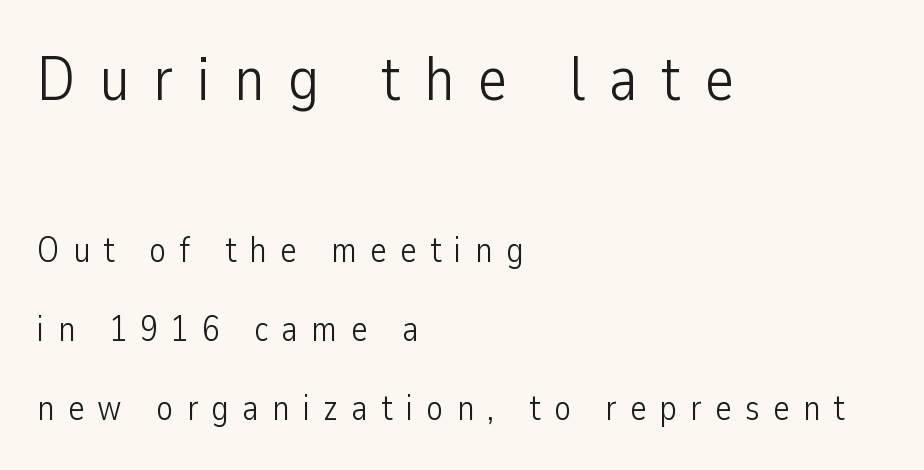
These glyphs show unthickened strokes, regular width or finer. Reading down the block, your eye returns to a fixed left position each line. The vertical gap from one line to the next is large. Whoever set this made the first block the dominant, larger element. Letterform terminals end flat and unadorned throughout the passage.
